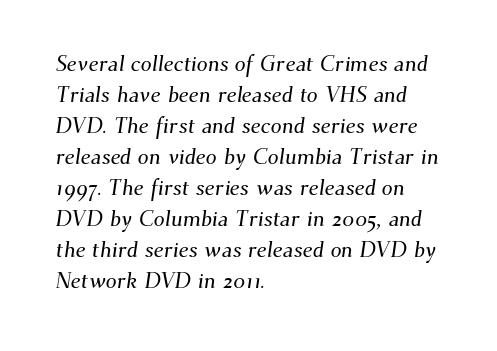
In CSS terms this would be text-align: left. Type without underlining. Does the leading feel generous? No, just average. Does extra space separate the letters? No, they use regular spacing.
